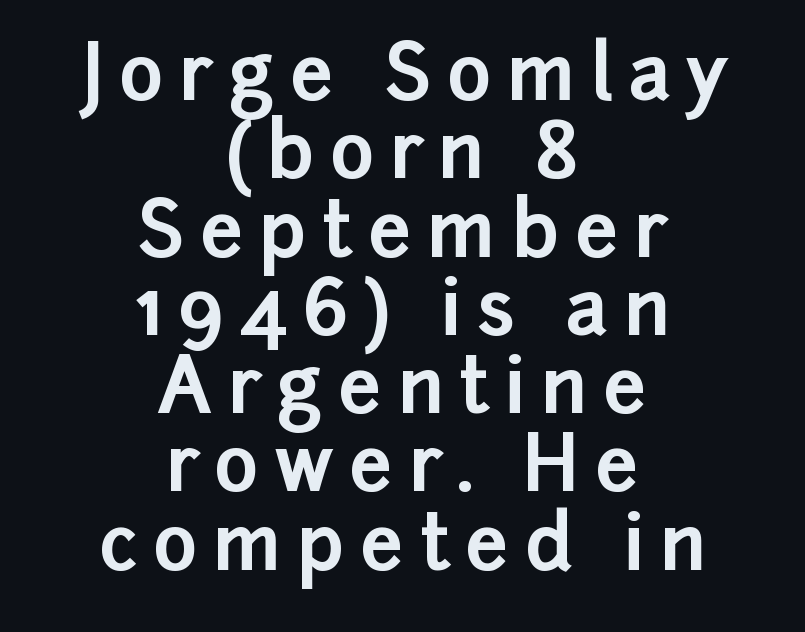
{"serif": "no", "italic": "no", "bold": "yes", "weight": "bold", "width": "normal", "stroke_contrast": "low", "x_height": "medium", "monospaced": "no", "underline": "no", "align": "center", "line_spacing": "tight", "line_spacing_ratio": 1.03, "letter_spacing": "wide", "letter_spacing_em": 0.2, "glyph_px": 76}
